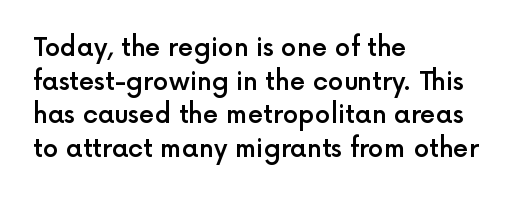
The image shows 25 px text type, upright; set left-aligned, normal line spacing (1.35x), normal letter spacing, not underlined.
